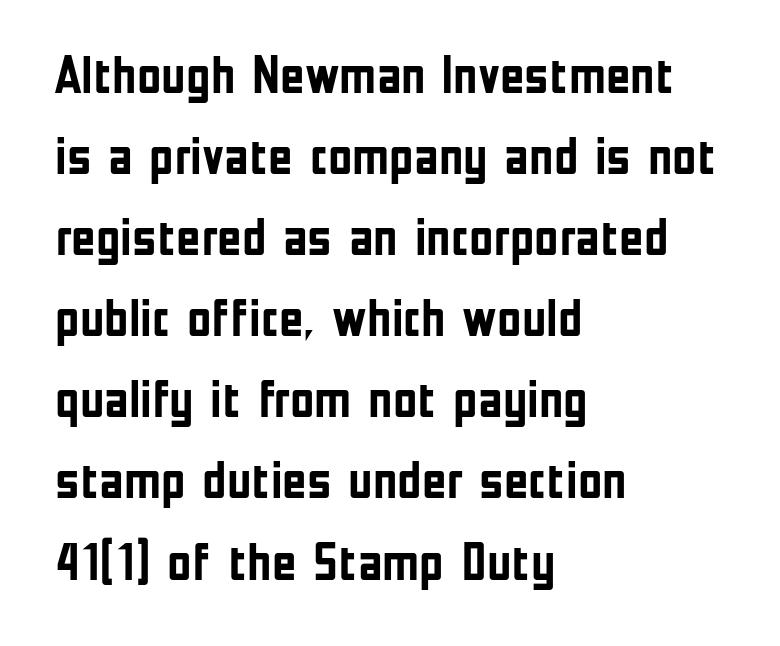
{"serif": "no", "italic": "no", "bold": "yes", "weight": "semibold", "width": "condensed", "stroke_contrast": "low", "x_height": "medium", "monospaced": "no", "underline": "no", "align": "left", "line_spacing": "normal", "line_spacing_ratio": 1.53, "letter_spacing": "normal", "letter_spacing_em": 0.0, "glyph_px": 53}
